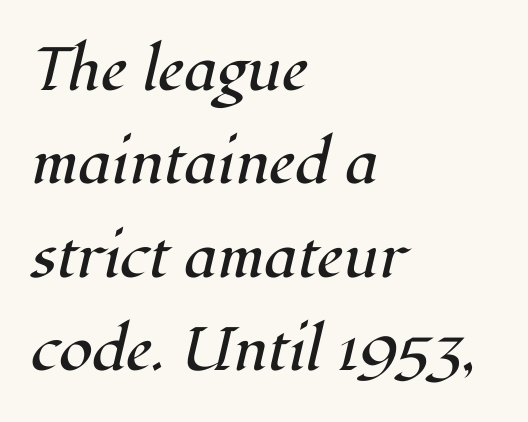
{"serif": "yes", "italic": "yes", "lean": "right", "slant_degrees": 12, "bold": "no", "weight": "regular", "width": "normal", "stroke_contrast": "high", "x_height": "medium", "monospaced": "no", "underline": "no", "align": "left", "line_spacing": "normal", "line_spacing_ratio": 1.53, "letter_spacing": "normal", "letter_spacing_em": 0.0, "glyph_px": 61}
